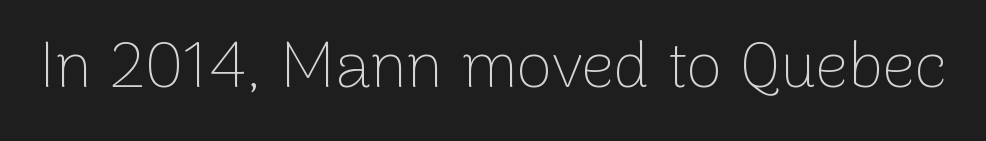
{"serif": "no", "italic": "no", "bold": "no", "weight": "thin", "width": "normal", "stroke_contrast": "low", "x_height": "medium", "monospaced": "no", "underline": "no", "letter_spacing": "normal", "letter_spacing_em": 0.0, "glyph_px": 65}
